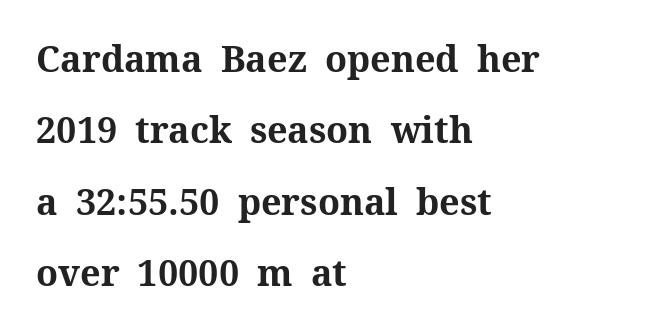
{"serif": "yes", "italic": "no", "bold": "yes", "weight": "bold", "width": "normal", "stroke_contrast": "medium", "x_height": "medium", "monospaced": "no", "underline": "no", "align": "left", "line_spacing": "loose", "line_spacing_ratio": 1.98, "letter_spacing": "normal", "letter_spacing_em": 0.0, "glyph_px": 36}
